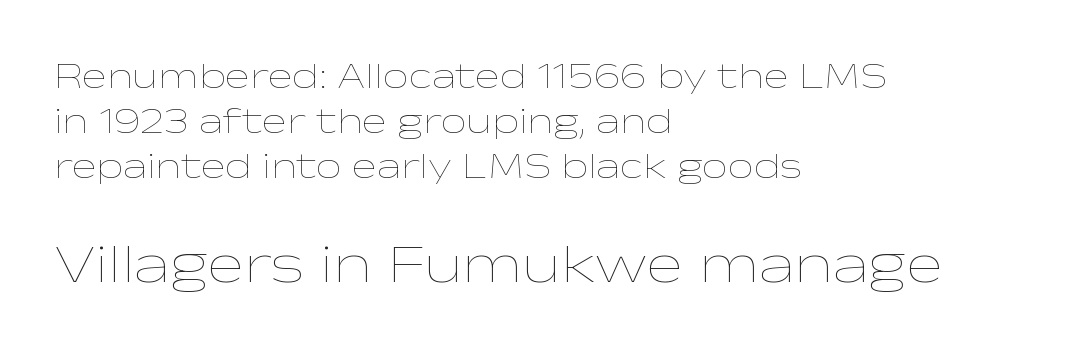
The image shows 55 px thin, wide type, upright; set left-aligned, line spacing 1.21x, normal letter spacing, not underlined; the second (bottom) block is 1.49x larger; low stroke contrast and a medium x-height.
